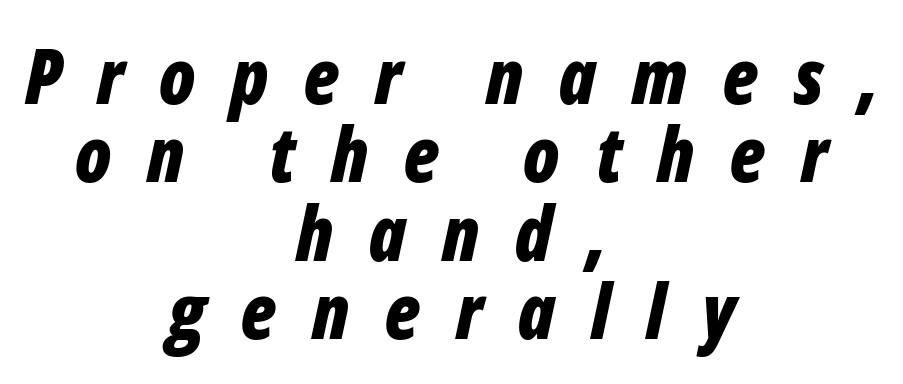
What stands out about the letter spacing? Its width — letters are far apart. A student would call this center alignment; a typographer would say set centered. Is the type slanted? Yes — the strokes lean at a clear angle. Just letters on the line, the space beneath them empty. Character widths vary here, with narrow letters taking less room than wide ones. What's the leading like? Squeezed, with rows nearly overlapping.
